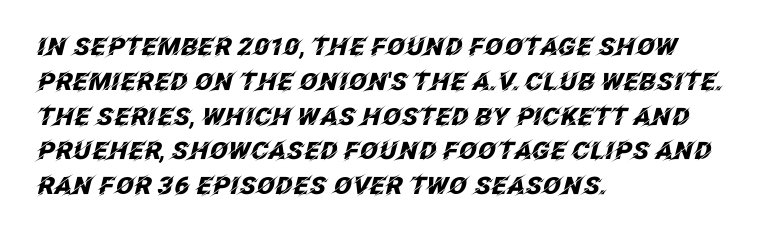
The lines are quadded left. Does the leading feel generous? No, just average. There is no visible air inserted between adjacent glyphs. Quick note: underline off. The lettering tilts uniformly, giving the passage an italic look.
